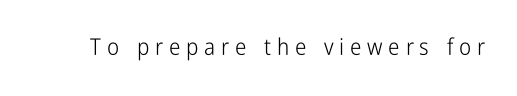
The image shows 23 px text type, upright; set unusually wide letter spacing (+0.25 em), not underlined.
